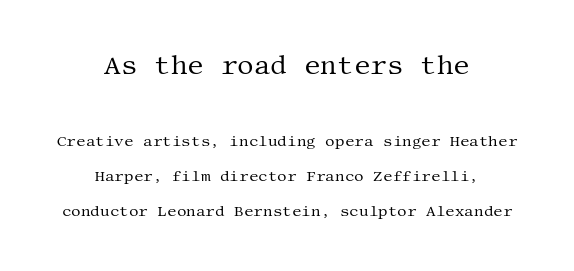
{"italic": "no", "bold": "no", "underline": "no", "align": "center", "line_spacing": "loose", "line_spacing_ratio": 2.35, "letter_spacing": "normal", "letter_spacing_em": 0.0, "larger_block": "first", "size_ratio": 1.73, "glyph_px": 26}
